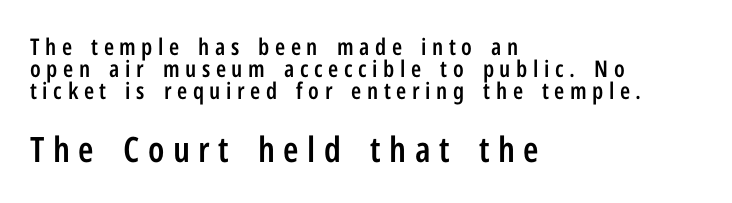
{"serif": "no", "italic": "no", "bold": "semi", "weight": "semibold", "width": "condensed", "stroke_contrast": "low", "x_height": "medium", "monospaced": "no", "underline": "no", "align": "left", "line_spacing": "tight", "line_spacing_ratio": 0.95, "letter_spacing": "wide", "letter_spacing_em": 0.24, "larger_block": "second", "size_ratio": 1.52, "glyph_px": 35}
